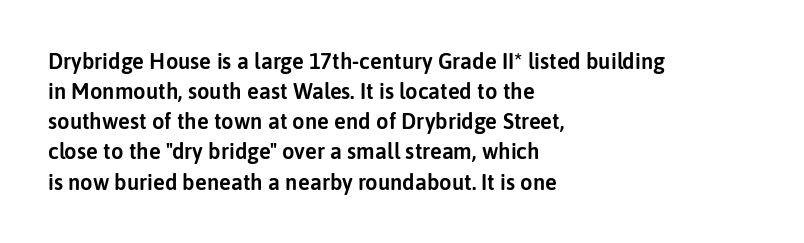
Q: Is the text italic (slanted)? A: No, it is upright.
Q: Is the text underlined? A: No.
Q: How is the paragraph aligned? A: Left-aligned.
Q: Is the spacing between letters normal or unusually wide? A: Normal.
Q: Is the spacing between lines tight, normal or loose? A: Normal.
